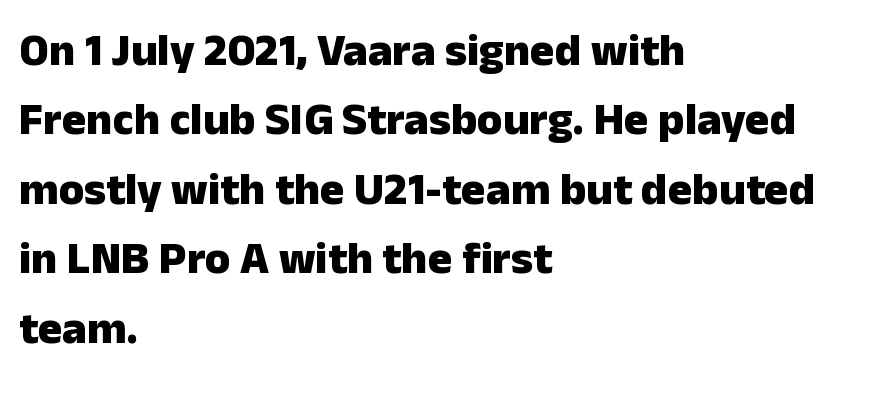
Q: Is the text bold? A: Yes.
Q: Is the text italic (slanted)? A: No, it is upright.
Q: Is the typeface a serif or a sans-serif typeface? A: Sans-serif.
Q: Is the text underlined? A: No.
Q: How is the paragraph aligned? A: Left-aligned.
Q: Is the spacing between letters normal or unusually wide? A: Normal.
Q: Is the spacing between lines tight, normal or loose? A: Normal.
Q: Width (condensed, normal, or wide)? A: Normal.
Q: Stroke contrast? A: Low.
Q: x-height? A: Medium.
Q: Monospaced? A: No.
